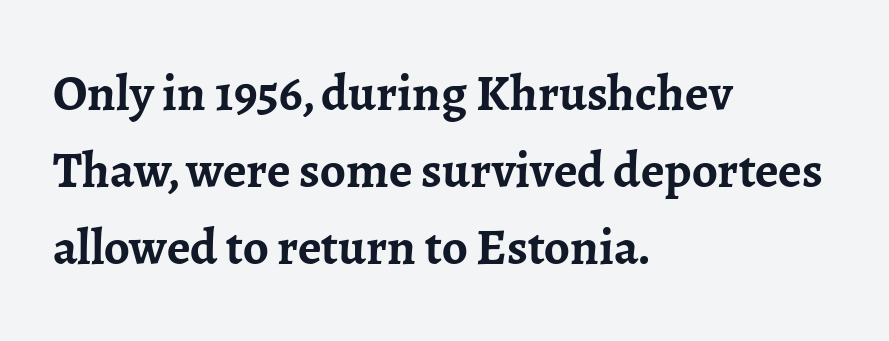
{"serif": "yes", "italic": "no", "bold": "yes", "weight": "semibold", "width": "normal", "stroke_contrast": "low", "x_height": "medium", "monospaced": "no", "underline": "no", "align": "left", "line_spacing": "normal", "line_spacing_ratio": 1.51, "letter_spacing": "normal", "letter_spacing_em": 0.0, "glyph_px": 51}
